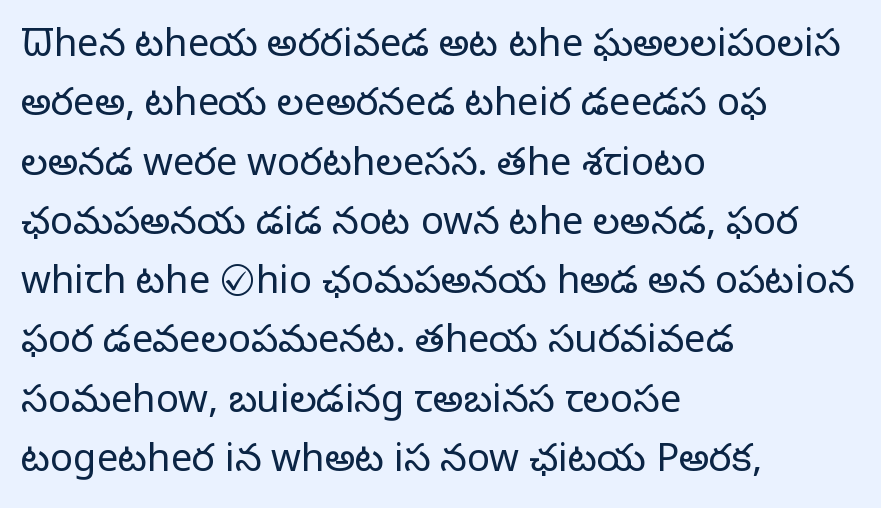
Descender tails drop into unmarked territory. Does extra space separate the letters? No, they use regular spacing. Character widths vary here, with narrow letters taking less room than wide ones. This is roman type, the default non-slanted kind.
